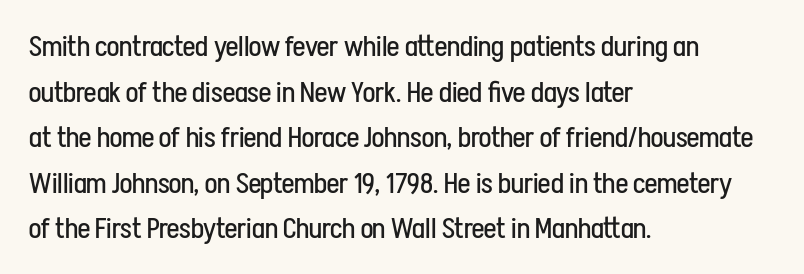
{"serif": "no", "italic": "no", "bold": "no", "weight": "regular", "width": "condensed", "stroke_contrast": "low", "x_height": "medium", "monospaced": "no", "underline": "no", "align": "left", "line_spacing": "normal", "line_spacing_ratio": 1.57, "letter_spacing": "normal", "letter_spacing_em": 0.0, "glyph_px": 29}
